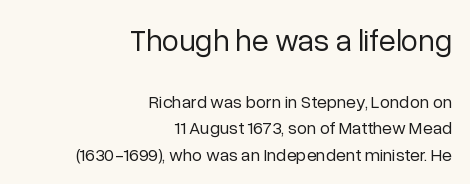
The image shows 31 px regular-weight sans-serif type, upright; set right-aligned, normal line spacing (1.48x), normal letter spacing, not underlined; the first (top) block is 1.72x larger; low stroke contrast and a medium x-height.
